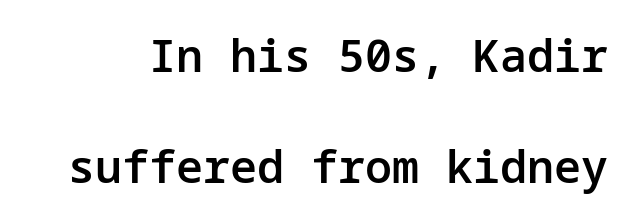
{"serif": "no", "italic": "no", "bold": "semi", "weight": "semibold", "width": "normal", "stroke_contrast": "low", "x_height": "medium", "underline": "no", "line_spacing": "loose", "line_spacing_ratio": 2.47, "letter_spacing": "normal", "letter_spacing_em": 0.0, "glyph_px": 45}
